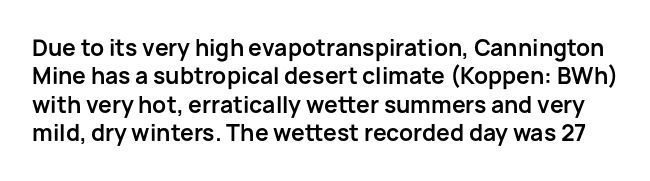
{"italic": "no", "bold": "yes", "underline": "no", "line_spacing": "normal", "line_spacing_ratio": 1.29, "letter_spacing": "normal", "letter_spacing_em": 0.0, "glyph_px": 22}
